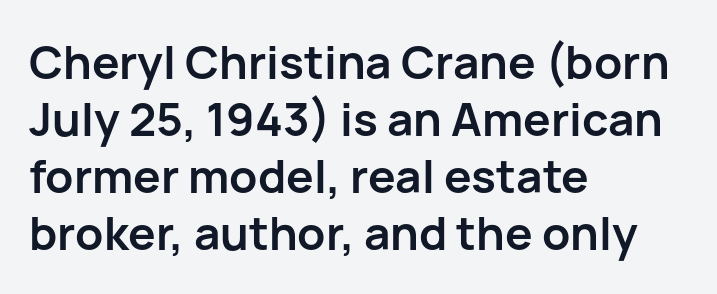
Q: Is the text bold? A: Yes.
Q: Is the text italic (slanted)? A: No, it is upright.
Q: Is the typeface a serif or a sans-serif typeface? A: Sans-serif.
Q: Is the text underlined? A: No.
Q: How is the paragraph aligned? A: Left-aligned.
Q: Is the spacing between letters normal or unusually wide? A: Normal.
Q: Width (condensed, normal, or wide)? A: Normal.
Q: Stroke contrast? A: Low.
Q: x-height? A: Medium.
Q: Monospaced? A: No.
